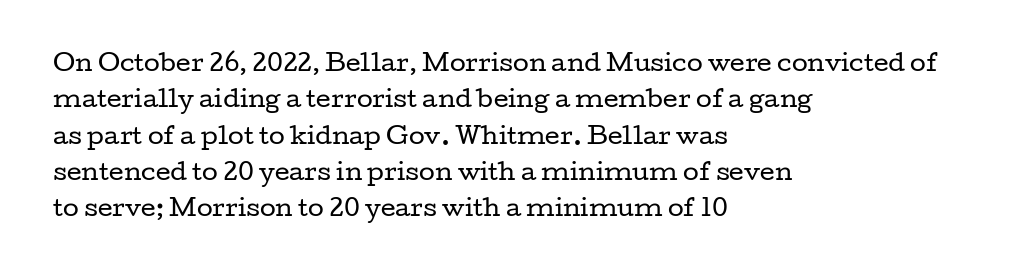
Compared with typical paragraphs, the rows here are spaced about the same. The letterforms sit at book weight or below. Ascenders rise straight up at ninety degrees. The lines are quadded left. Check the space under the baseline: it is left empty. Tracking value appears to be zero — textbook default spacing.
